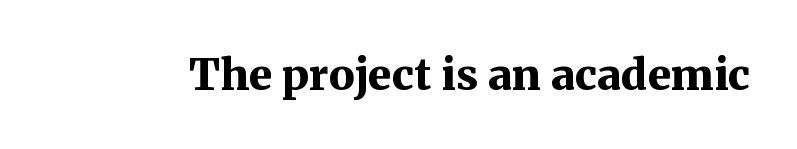
Are there feet on the stems? There are — it's a serif. The passage shown has conventional tracking throughout. The strip under each line holds only bare page. You could not count columns in this text — the font is proportionally spaced. How heavy is the stroke? Heavy — this is a bold. Ordinary non-slanted type is in use.
